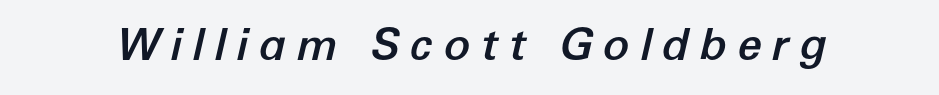
Q: Is the text italic (slanted)? A: Yes, it leans right by about 12 degrees.
Q: Is the text underlined? A: No.
Q: Is the spacing between letters normal or unusually wide? A: Unusually wide.
Q: Width (condensed, normal, or wide)? A: Normal.
Q: Stroke contrast? A: Low.
Q: x-height? A: Medium.
Q: Monospaced? A: No.
